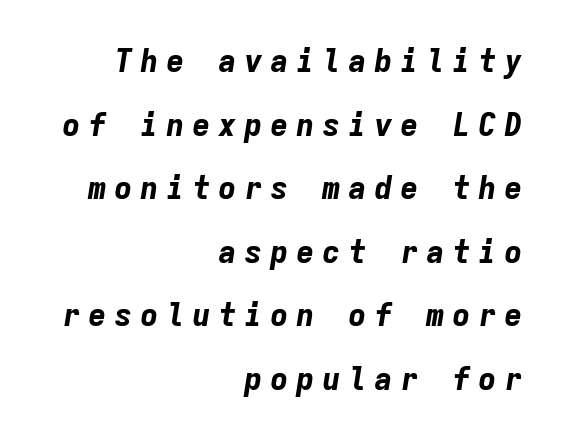
Think of a typewriter: that constant character pitch is what you see here. What weight is shown? A full bold with thick strokes. Airy leading. The space directly below the letters is spotless.
